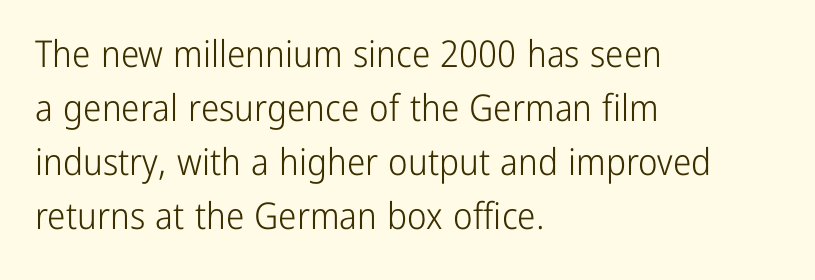
The image shows 37 px light, condensed sans-serif type, upright; set left-aligned, normal line spacing (1.46x), normal letter spacing, not underlined; low stroke contrast and a medium x-height.
